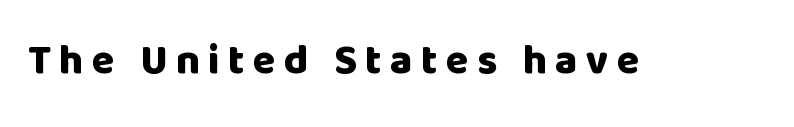
The image shows 41 px heavy sans-serif type, upright; set unusually wide letter spacing (+0.21 em), not underlined; low stroke contrast and a large x-height.
